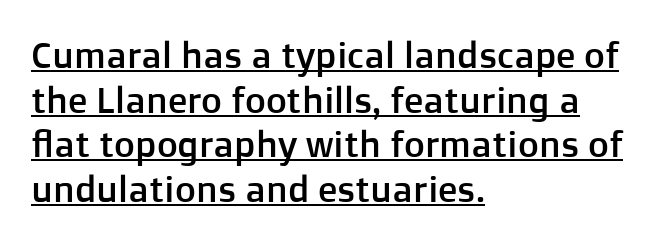
Q: Is the text italic (slanted)? A: No, it is upright.
Q: Is the typeface a serif or a sans-serif typeface? A: Sans-serif.
Q: Is the text underlined? A: Yes.
Q: How is the paragraph aligned? A: Left-aligned.
Q: Is the spacing between letters normal or unusually wide? A: Normal.
Q: Width (condensed, normal, or wide)? A: Normal.
Q: Stroke contrast? A: Low.
Q: x-height? A: Medium.
Q: Monospaced? A: No.
